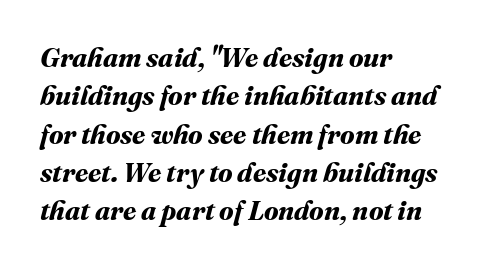
{"bold": "yes", "underline": "no", "align": "left", "line_spacing": "normal", "line_spacing_ratio": 1.42, "letter_spacing": "normal", "letter_spacing_em": 0.0, "glyph_px": 27}
